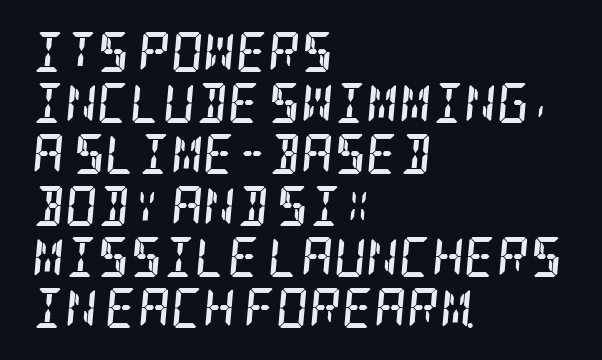
Q: Is the text bold? A: Yes.
Q: Is the text italic (slanted)? A: Yes, it leans right by about 5 degrees.
Q: Is the typeface a serif or a sans-serif typeface? A: Serif.
Q: Is the text underlined? A: No.
Q: How is the paragraph aligned? A: Left-aligned.
Q: Is the spacing between letters normal or unusually wide? A: Normal.
Q: Is the spacing between lines tight, normal or loose? A: Normal.
Q: Width (condensed, normal, or wide)? A: Condensed.
Q: Stroke contrast? A: Low.
Q: x-height? A: Large.
